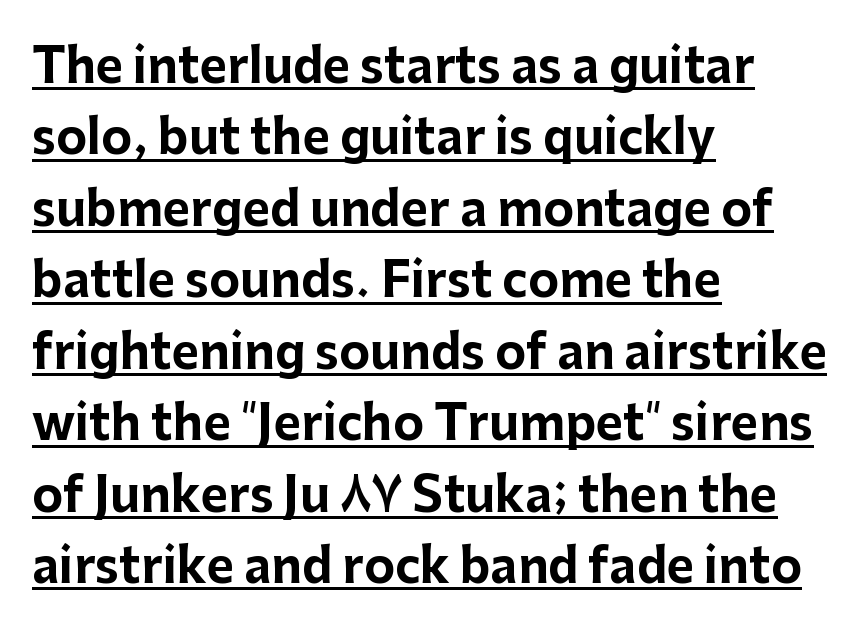
The image shows 47 px bold sans-serif type, upright; set left-aligned, normal line spacing (1.52x), normal letter spacing, underlined; low stroke contrast and a medium x-height.
